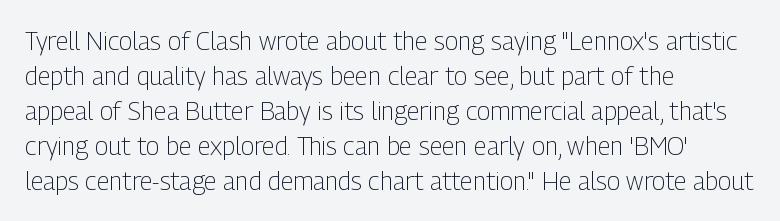
{"italic": "no", "bold": "no", "underline": "no", "align": "left", "line_spacing": "normal", "line_spacing_ratio": 1.4, "letter_spacing": "normal", "letter_spacing_em": 0.0, "glyph_px": 25}
